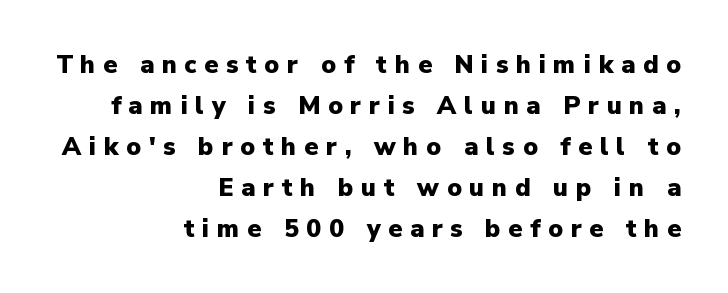
This rendering uses right alignment, leaving the left contour irregular. Students, this is bold: see how much ink each stroke carries. The type is letterspaced generously, with wide tracking. Lines of text with bare space underneath. Posture: upright roman.
